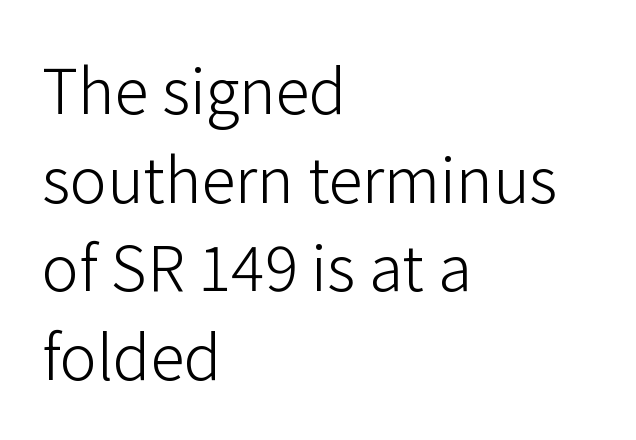
Q: Is the text bold? A: No.
Q: Is the text italic (slanted)? A: No, it is upright.
Q: Is the typeface a serif or a sans-serif typeface? A: Sans-serif.
Q: Is the text underlined? A: No.
Q: How is the paragraph aligned? A: Left-aligned.
Q: Is the spacing between letters normal or unusually wide? A: Normal.
Q: Is the spacing between lines tight, normal or loose? A: Normal.
Q: Width (condensed, normal, or wide)? A: Normal.
Q: Stroke contrast? A: Low.
Q: x-height? A: Medium.
Q: Monospaced? A: No.
